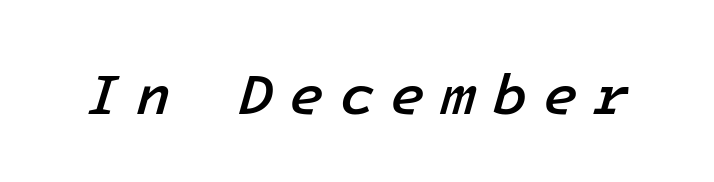
The image shows 57 px semibold type, italic (leaning right); set unusually wide letter spacing (+0.28 em), not underlined; low stroke contrast and a medium x-height.
